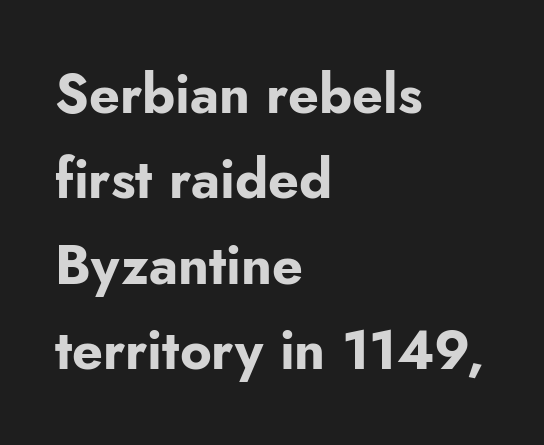
Q: Is the text bold? A: Yes.
Q: Is the text italic (slanted)? A: No, it is upright.
Q: Is the typeface a serif or a sans-serif typeface? A: Sans-serif.
Q: Is the text underlined? A: No.
Q: How is the paragraph aligned? A: Left-aligned.
Q: Is the spacing between letters normal or unusually wide? A: Normal.
Q: Is the spacing between lines tight, normal or loose? A: Normal.
Q: Width (condensed, normal, or wide)? A: Normal.
Q: Stroke contrast? A: Low.
Q: x-height? A: Small.
Q: Monospaced? A: No.
